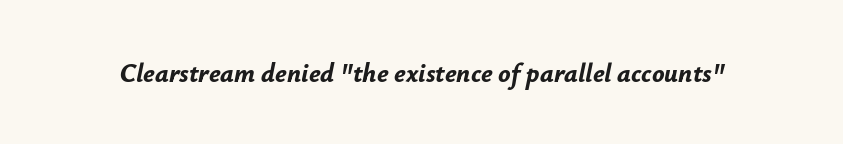
{"italic": "yes", "lean": "right", "slant_degrees": 12, "bold": "yes", "underline": "no", "letter_spacing": "normal", "letter_spacing_em": 0.0, "glyph_px": 26}
